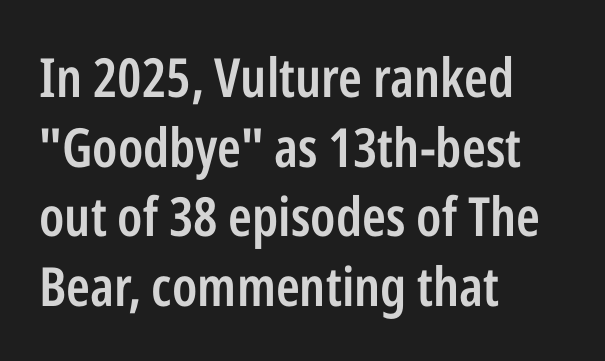
The image shows 54 px semibold, condensed sans-serif type, upright; set left-aligned, normal line spacing (1.29x), normal letter spacing, not underlined; low stroke contrast and a medium x-height.
